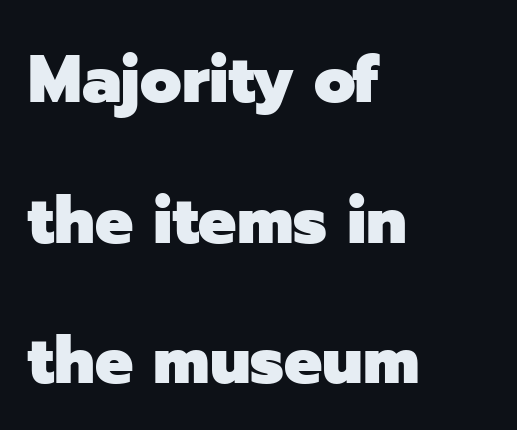
{"serif": "no", "italic": "no", "bold": "yes", "weight": "heavy", "width": "normal", "stroke_contrast": "low", "x_height": "medium", "monospaced": "no", "underline": "no", "align": "left", "line_spacing": "loose", "line_spacing_ratio": 2.1, "letter_spacing": "normal", "letter_spacing_em": 0.0, "glyph_px": 67}
